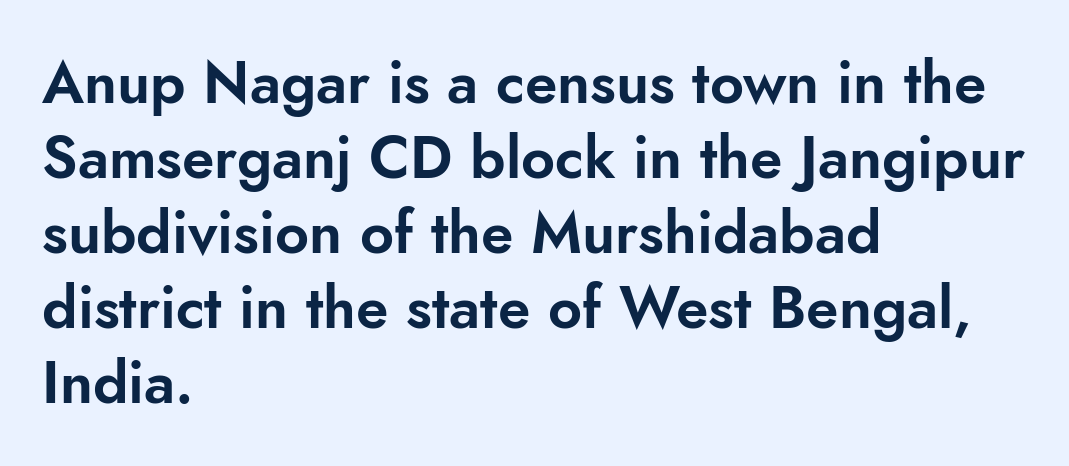
{"serif": "no", "italic": "no", "width": "normal", "stroke_contrast": "low", "x_height": "small", "monospaced": "no", "underline": "no", "align": "left", "line_spacing": "normal", "line_spacing_ratio": 1.27, "letter_spacing": "normal", "letter_spacing_em": 0.0, "glyph_px": 59}
